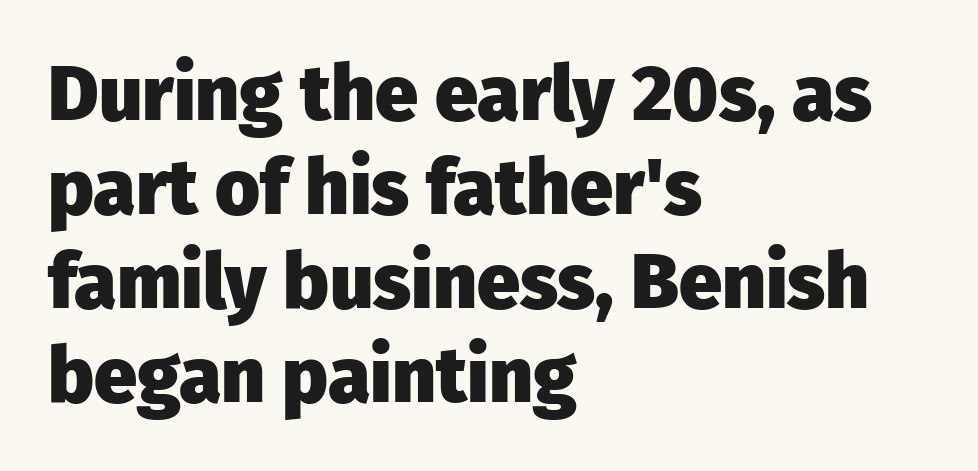
Q: Is the text bold? A: Yes.
Q: Is the text italic (slanted)? A: No, it is upright.
Q: Is the typeface a serif or a sans-serif typeface? A: Sans-serif.
Q: Is the text underlined? A: No.
Q: How is the paragraph aligned? A: Left-aligned.
Q: Is the spacing between letters normal or unusually wide? A: Normal.
Q: Width (condensed, normal, or wide)? A: Normal.
Q: Stroke contrast? A: Low.
Q: x-height? A: Medium.
Q: Monospaced? A: No.
